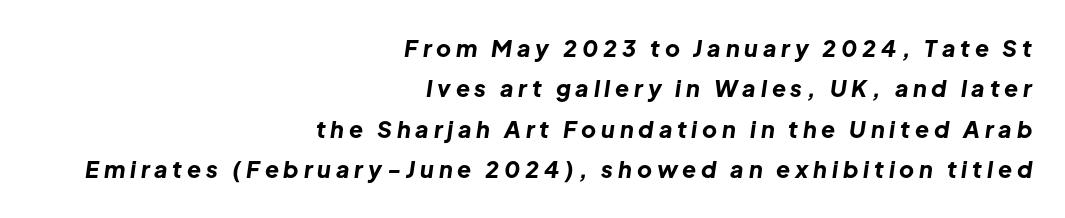
Q: Is the text bold? A: Yes.
Q: Is the text italic (slanted)? A: Yes, it leans right by about 8 degrees.
Q: Is the text underlined? A: No.
Q: How is the paragraph aligned? A: Right-aligned.
Q: Is the spacing between letters normal or unusually wide? A: Unusually wide.
